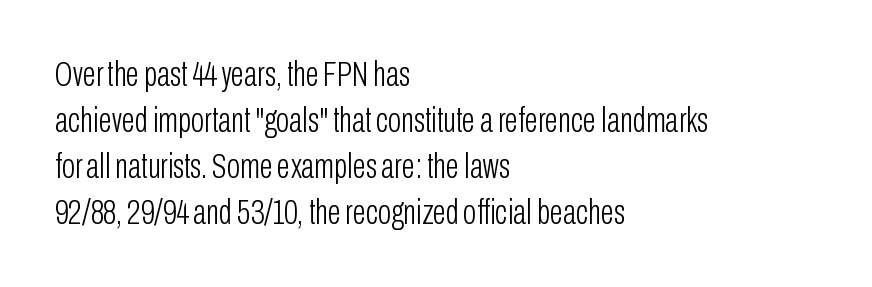
Q: Is the text bold? A: No.
Q: Is the text italic (slanted)? A: No, it is upright.
Q: Is the typeface a serif or a sans-serif typeface? A: Sans-serif.
Q: Is the text underlined? A: No.
Q: How is the paragraph aligned? A: Left-aligned.
Q: Is the spacing between letters normal or unusually wide? A: Normal.
Q: Is the spacing between lines tight, normal or loose? A: Normal.
Q: Width (condensed, normal, or wide)? A: Condensed.
Q: Stroke contrast? A: Low.
Q: x-height? A: Medium.
Q: Monospaced? A: No.
